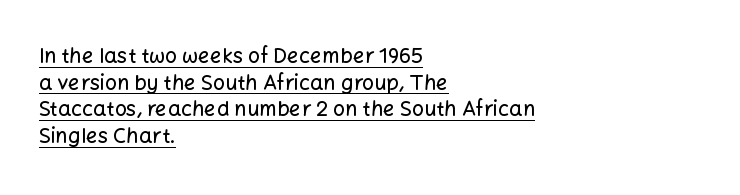
The image shows 21 px text type, upright; set left-aligned, normal line spacing (1.27x), normal letter spacing, underlined.
